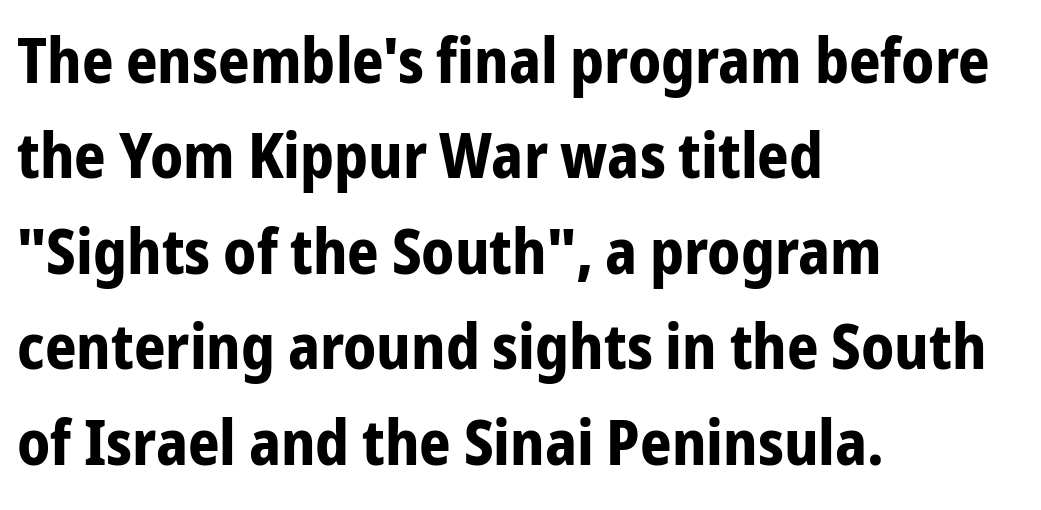
Heft: maximum for text — a bold. Alignment: flush left. The block of text has a typical density, with ordinary space between rows. What stands out about the letter spacing? Nothing — it is the standard amount. The type family on display is of the sans-serif kind.
